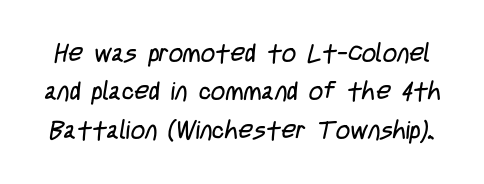
Compared with a typical body face, this is equally light or lighter still. The line-height multiplier appears to be the usual default. The face used here is rendered with its standard letterfit. Descender tails drop into unmarked territory.
